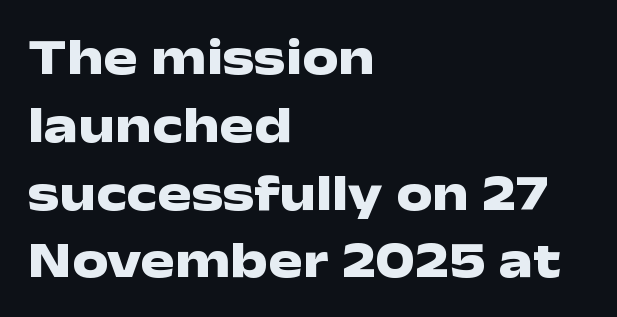
Nope, no serifs anywhere on these letters. Look at the tracking — it's just the regular setting, nothing added. Each letter keeps its own natural width here, so spacing adapts to shape. Compared with typical paragraphs, the rows here are spaced about the same.
